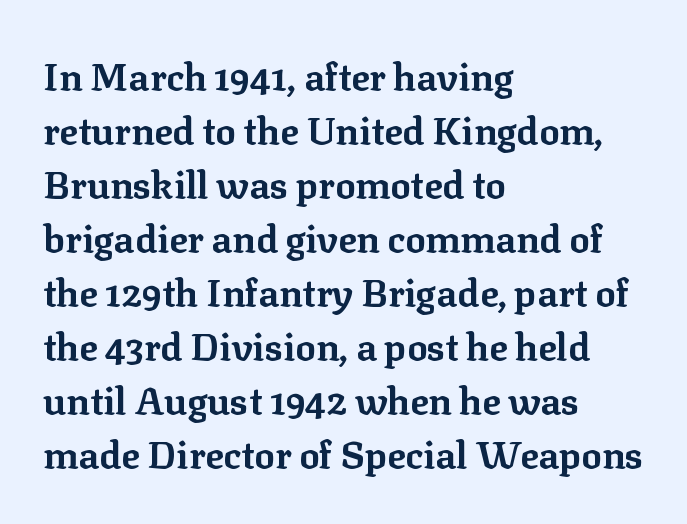
Reading down the column, the eye jumps a familiar distance to each next line. The text block is weighted toward the left margin, trailing off unevenly rightward. Think of a printed novel: that variable character pitch is what you see here. Chunky letters — that's bold for sure.
